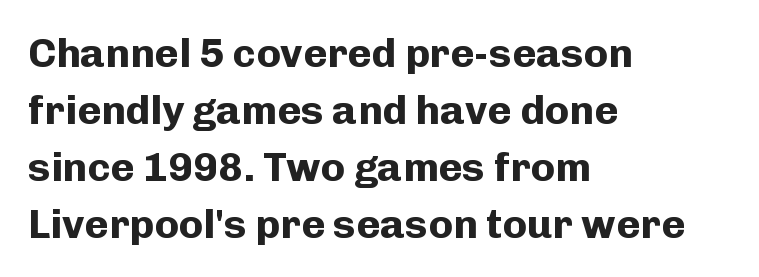
Q: Is the text bold? A: Yes.
Q: Is the text italic (slanted)? A: No, it is upright.
Q: Is the typeface a serif or a sans-serif typeface? A: Sans-serif.
Q: Is the text underlined? A: No.
Q: How is the paragraph aligned? A: Left-aligned.
Q: Is the spacing between letters normal or unusually wide? A: Normal.
Q: Is the spacing between lines tight, normal or loose? A: Normal.
Q: Width (condensed, normal, or wide)? A: Normal.
Q: Stroke contrast? A: Low.
Q: x-height? A: Medium.
Q: Monospaced? A: No.
